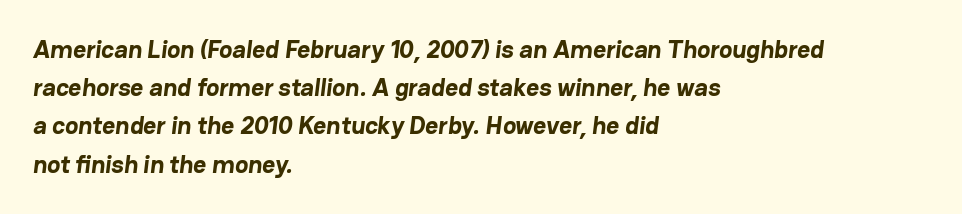
{"bold": "yes", "underline": "no", "align": "left", "line_spacing": "normal", "line_spacing_ratio": 1.53, "letter_spacing": "normal", "letter_spacing_em": 0.0, "glyph_px": 25}
